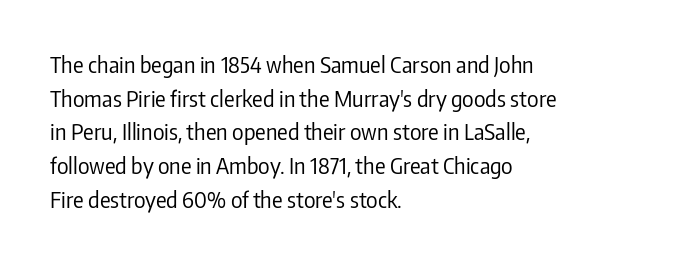
The image shows 22 px text type, upright; set left-aligned, normal line spacing (1.53x), normal letter spacing, not underlined.
